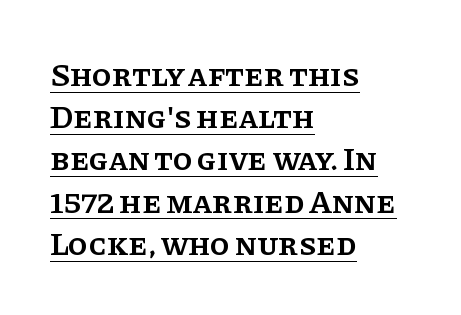
Interline gaps are of average width in this sample. Line starts are locked; line ends wander. Caption: standard tracking, unaltered. You can tell it's not italic because the verticals are truly vertical. This rendering features underlined lettering.
